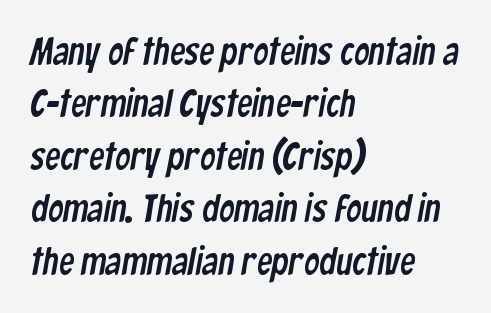
{"serif": "no", "width": "condensed", "stroke_contrast": "low", "x_height": "medium", "monospaced": "no", "underline": "no", "align": "left", "line_spacing": "normal", "line_spacing_ratio": 1.38, "letter_spacing": "normal", "letter_spacing_em": 0.0, "glyph_px": 38}
